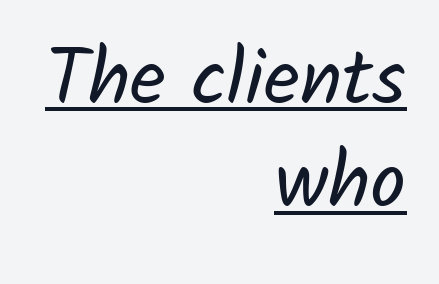
{"serif": "no", "bold": "no", "weight": "regular", "width": "normal", "stroke_contrast": "low", "x_height": "medium", "monospaced": "no", "underline": "yes", "align": "right", "line_spacing": "normal", "line_spacing_ratio": 1.31, "letter_spacing": "normal", "letter_spacing_em": 0.0, "glyph_px": 79}
